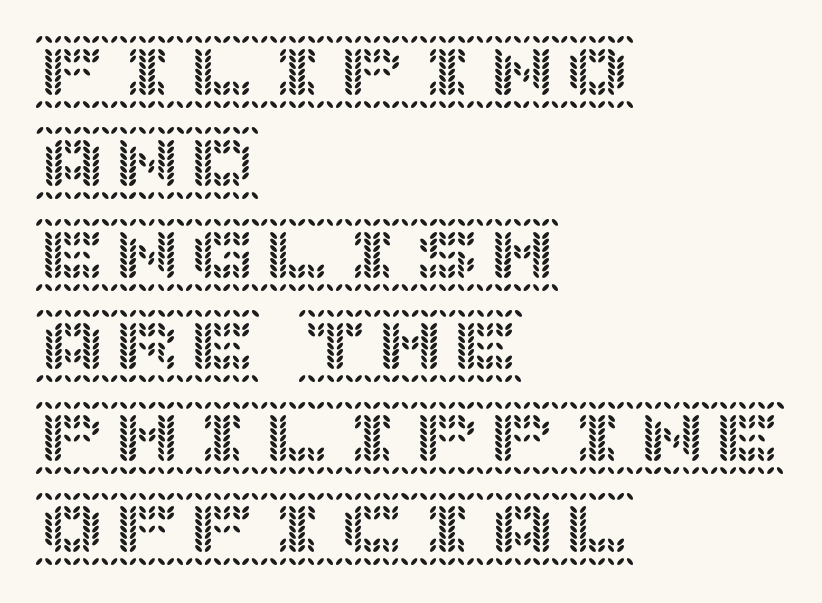
Q: Is the text italic (slanted)? A: No, it is upright.
Q: Is the text underlined? A: No.
Q: How is the paragraph aligned? A: Left-aligned.
Q: Is the spacing between letters normal or unusually wide? A: Normal.
Q: Width (condensed, normal, or wide)? A: Normal.
Q: x-height? A: Large.
